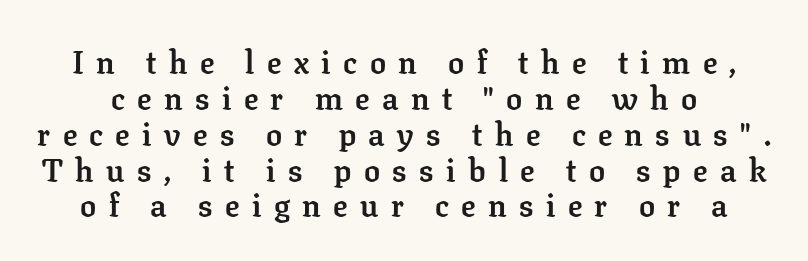
Q: Is the text bold? A: Yes.
Q: Is the text italic (slanted)? A: No, it is upright.
Q: Is the typeface a serif or a sans-serif typeface? A: Serif.
Q: Is the text underlined? A: No.
Q: Is the spacing between letters normal or unusually wide? A: Unusually wide.
Q: Is the spacing between lines tight, normal or loose? A: Tight.
Q: Width (condensed, normal, or wide)? A: Normal.
Q: Stroke contrast? A: Low.
Q: x-height? A: Medium.
Q: Monospaced? A: No.
